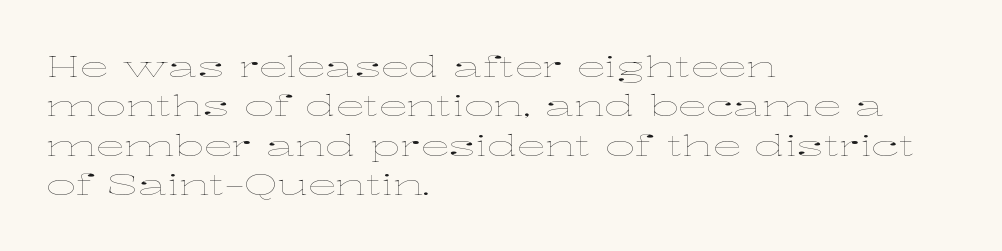
{"italic": "no", "bold": "no", "weight": "thin", "width": "wide", "stroke_contrast": "low", "x_height": "medium", "monospaced": "no", "underline": "no", "align": "left", "line_spacing": "normal", "line_spacing_ratio": 1.36, "letter_spacing": "normal", "letter_spacing_em": 0.0, "glyph_px": 29}
